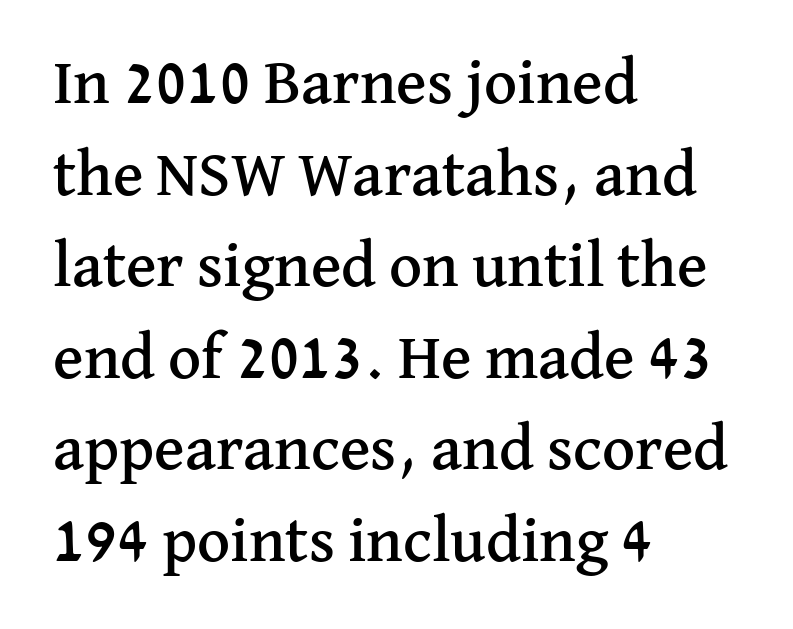
The image shows 64 px serif type, upright; set left-aligned, normal line spacing (1.43x), normal letter spacing, not underlined; medium stroke contrast and a medium x-height.
